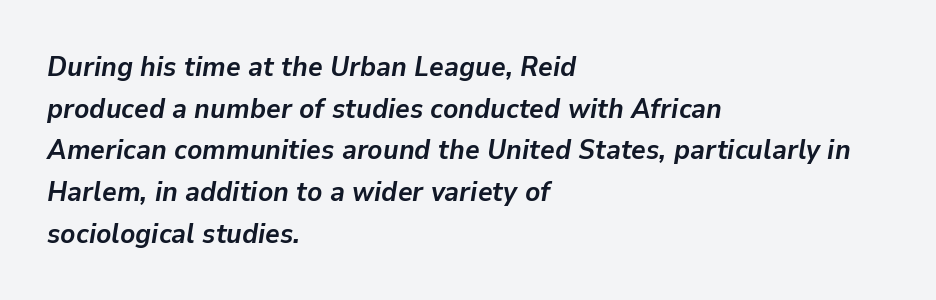
{"italic": "yes", "lean": "right", "slant_degrees": 9, "bold": "yes", "weight": "semibold", "width": "normal", "stroke_contrast": "low", "x_height": "medium", "monospaced": "no", "underline": "no", "align": "left", "line_spacing": "normal", "line_spacing_ratio": 1.49, "letter_spacing": "normal", "letter_spacing_em": 0.0, "glyph_px": 28}
